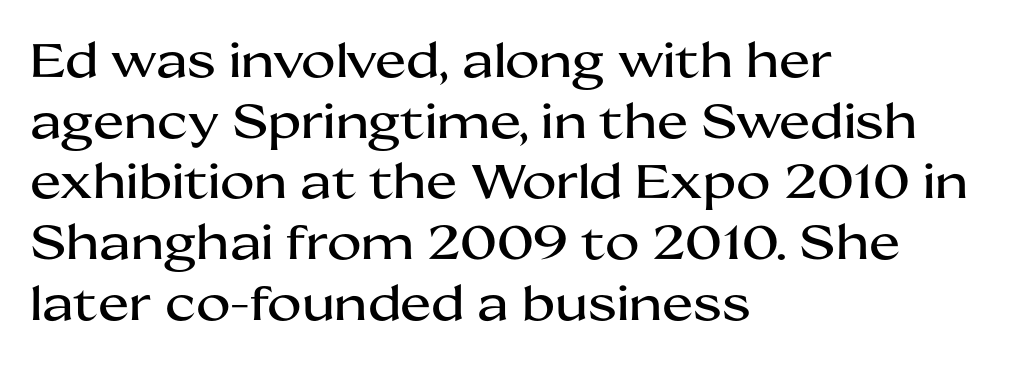
{"italic": "no", "width": "wide", "stroke_contrast": "medium", "x_height": "medium", "monospaced": "no", "underline": "no", "align": "left", "line_spacing": "normal", "line_spacing_ratio": 1.29, "letter_spacing": "normal", "letter_spacing_em": 0.0, "glyph_px": 47}
